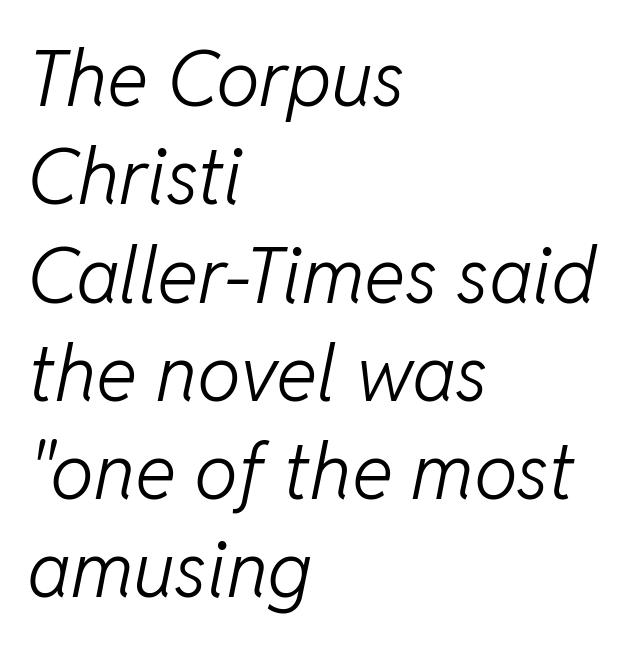
The image shows 78 px light type, italic (leaning right); set left-aligned, normal line spacing (1.26x), normal letter spacing, not underlined; low stroke contrast and a medium x-height.
